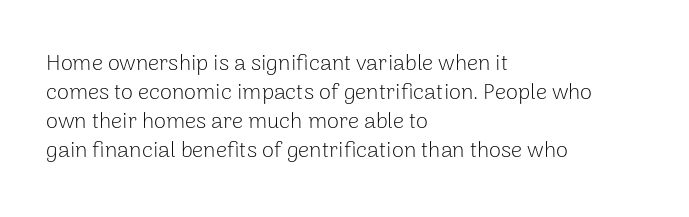
Q: Is the text bold? A: No.
Q: Is the text italic (slanted)? A: No, it is upright.
Q: Is the text underlined? A: No.
Q: How is the paragraph aligned? A: Left-aligned.
Q: Is the spacing between letters normal or unusually wide? A: Normal.
Q: Is the spacing between lines tight, normal or loose? A: Normal.
